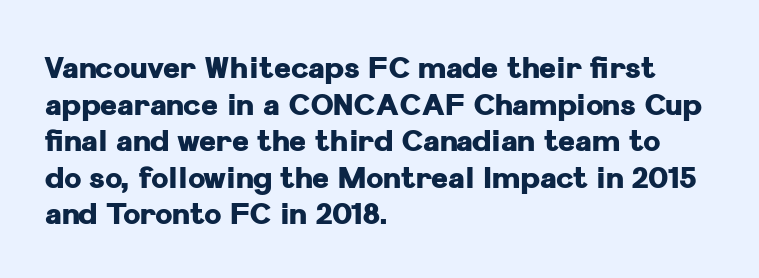
The lettering stays uniformly vertical, giving the passage a roman look. Baseline-to-baseline distance is the conventional proportion of letter height. These words are printed bold, with thick strokes throughout. A typesetter would label this face a sans. Decoration check: the copy has no underline.
